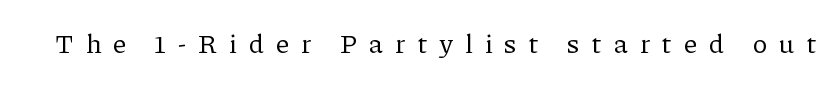
Q: Is the text bold? A: No.
Q: Is the text italic (slanted)? A: No, it is upright.
Q: Is the text underlined? A: No.
Q: Is the spacing between letters normal or unusually wide? A: Unusually wide.
